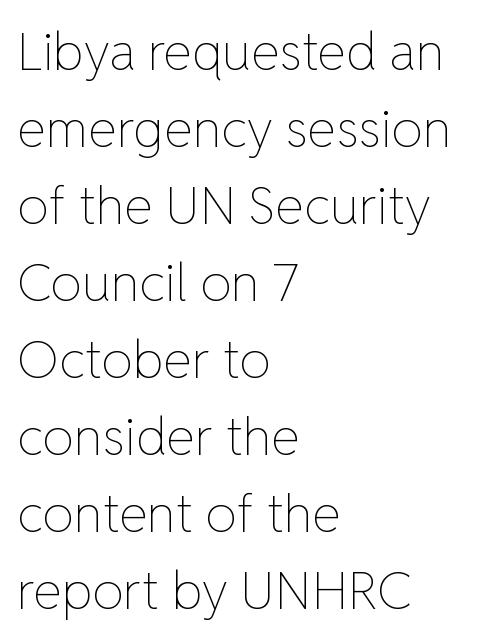
{"italic": "no", "bold": "no", "weight": "thin", "width": "normal", "stroke_contrast": "low", "x_height": "medium", "monospaced": "no", "underline": "no", "align": "left", "line_spacing": "normal", "line_spacing_ratio": 1.48, "letter_spacing": "normal", "letter_spacing_em": 0.0, "glyph_px": 52}
